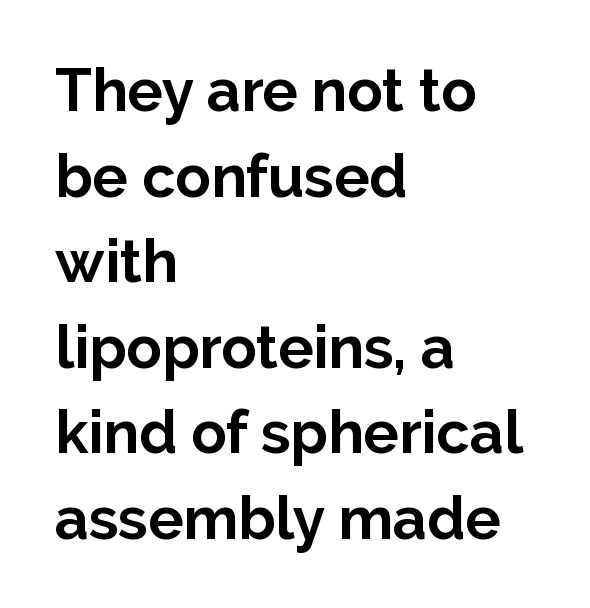
Quick note: interline space is typical. The zone under the glyphs is completely vacant. The typography opts for an upright posture over an oblique one. The characters look thick and weighty, a clear bold.
